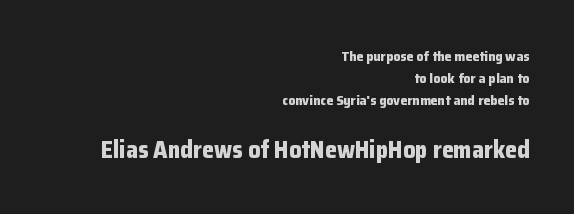
The image shows 24 px bold type, upright; set right-aligned, normal line spacing (1.56x), normal letter spacing, not underlined; the second (bottom) block is 1.71x larger.
